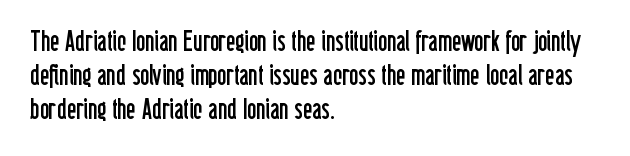
The image shows 28 px regular-weight, condensed sans-serif type, upright; set left-aligned, line spacing 1.21x, normal letter spacing, not underlined; low stroke contrast and a medium x-height.
